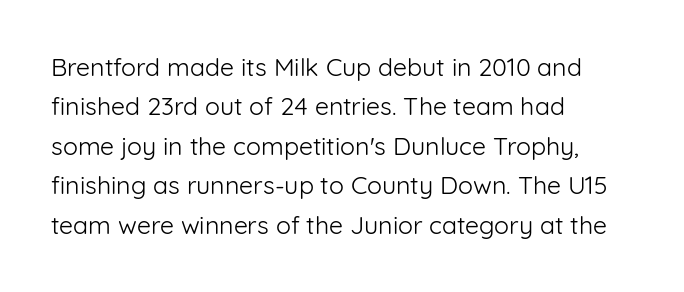
The image shows 25 px text type, upright; set left-aligned, normal line spacing (1.58x), normal letter spacing, not underlined.
